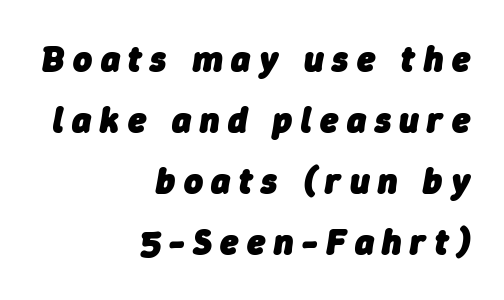
The image shows 36 px heavy type, italic (leaning right); set right-aligned, normal line spacing (1.69x), unusually wide letter spacing (+0.24 em), not underlined; low stroke contrast and a medium x-height.
